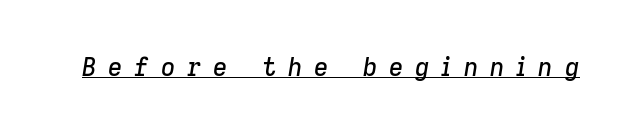
The face used here is rendered with a markedly widened letterfit. Looking at the ascenders, they clearly lean. Looks like someone drew a line under every word here.
